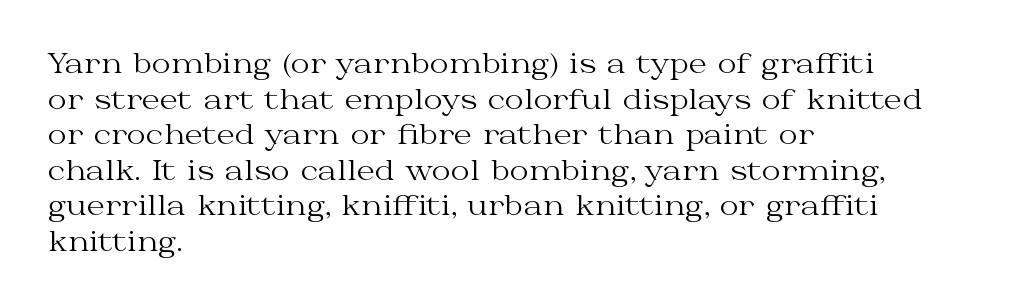
The image shows 26 px text type, upright; set left-aligned, normal line spacing (1.37x), normal letter spacing, not underlined.
